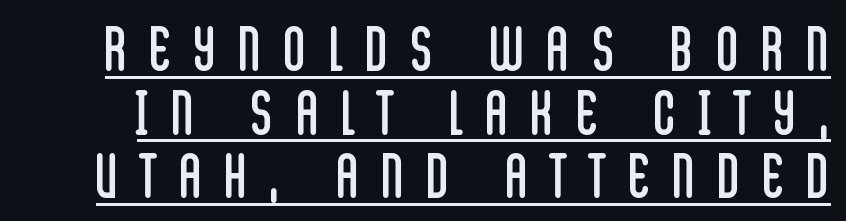
The string is rendered with underlining switched on. Caption: expanded tracking, letters set apart. Each new line begins almost immediately beneath the previous one. Think of a printed novel: that variable character pitch is what you see here.
